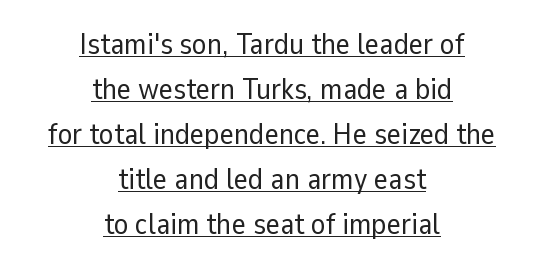
Q: Is the text bold? A: No.
Q: Is the text italic (slanted)? A: No, it is upright.
Q: Is the typeface a serif or a sans-serif typeface? A: Sans-serif.
Q: Is the text underlined? A: Yes.
Q: How is the paragraph aligned? A: Centered.
Q: Is the spacing between letters normal or unusually wide? A: Normal.
Q: Is the spacing between lines tight, normal or loose? A: Normal.
Q: Width (condensed, normal, or wide)? A: Normal.
Q: Stroke contrast? A: Low.
Q: x-height? A: Medium.
Q: Monospaced? A: No.
